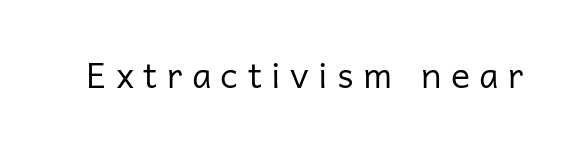
{"serif": "no", "italic": "no", "bold": "no", "weight": "regular", "width": "normal", "stroke_contrast": "low", "x_height": "medium", "monospaced": "no", "underline": "no", "letter_spacing": "wide", "letter_spacing_em": 0.26, "glyph_px": 36}
